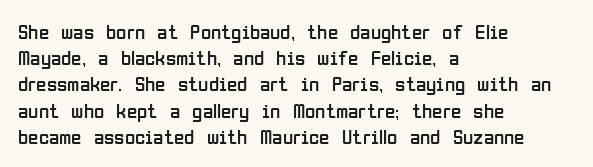
Does extra space separate the letters? No, they use regular spacing. Layout note: lines flush left. The area under the type is left untouched. This reads as an unemphasized weight, regular at the heaviest. This is roman type, the default non-slanted kind. Vertical spacing — default.
